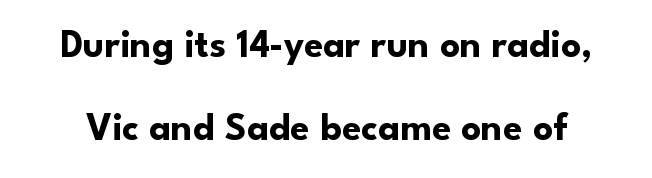
{"serif": "no", "italic": "no", "bold": "yes", "weight": "bold", "width": "normal", "stroke_contrast": "low", "x_height": "small", "monospaced": "no", "underline": "no", "line_spacing": "loose", "line_spacing_ratio": 2.12, "letter_spacing": "normal", "letter_spacing_em": 0.0, "glyph_px": 39}
